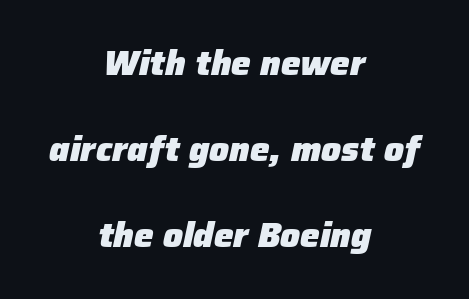
Inter-character spacing is left at the font's built-in metrics. Students, observe: this is what heavily led, spacious text looks like. The space beneath each line is pristine and unruled. The rendering uses natural spacing where letterforms have individual widths.
